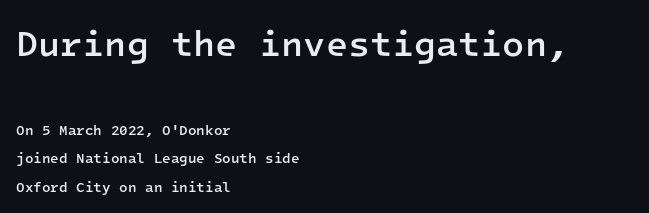
Whoever set this chose breathing room over compactness in the vertical rhythm. The setting favours the left margin, as ordinary paragraphs usually do. These lines keep a tight, regular rhythm from letter to letter. Semibold letterforms, between regular and bold. Notice how the stems are strictly vertical — no italics here. Unmarked baselines from the first word to the last.
